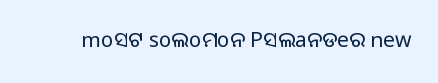
The image shows 21 px text type, upright; set normal letter spacing, not underlined.
